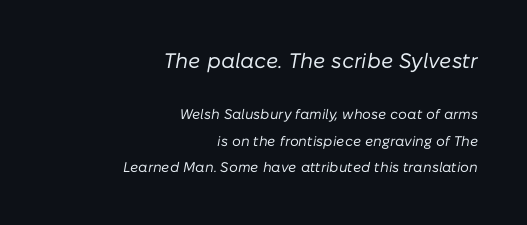
Between one letter and the next there's only the usual sliver of space. Vertical stems look standard width or narrower in stroke. The passage shown stacks its lines with a broad gap. When letters slant like this, we call the style italic. This rendering features lettering with no underline.
